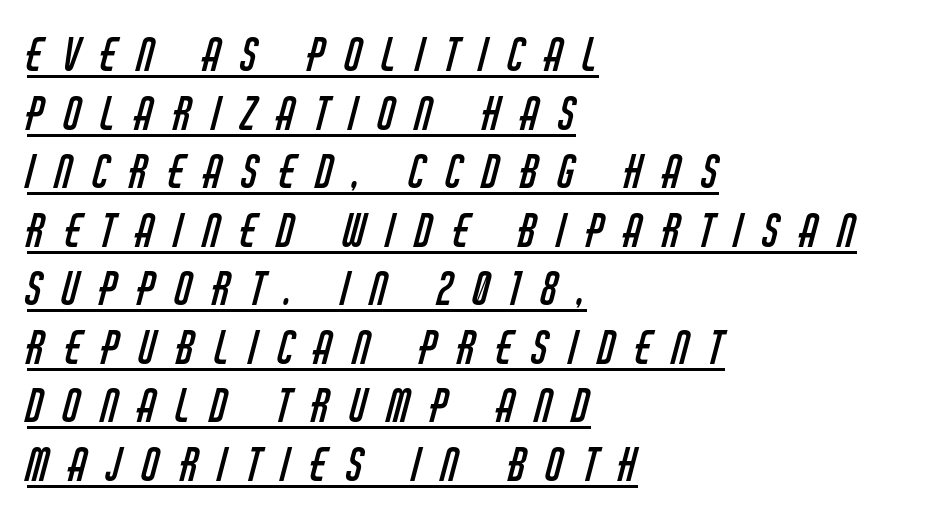
The image shows 44 px regular-weight, condensed sans-serif type; set left-aligned, normal line spacing (1.33x), unusually wide letter spacing (+0.46 em), underlined; low stroke contrast and a large x-height.
